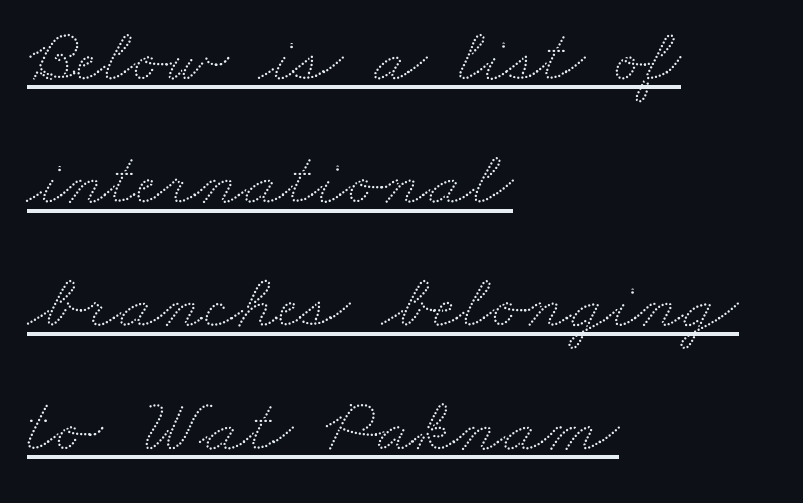
{"width": "wide", "stroke_contrast": "low", "x_height": "small", "monospaced": "no", "underline": "yes", "align": "left", "line_spacing": "normal", "line_spacing_ratio": 1.58, "letter_spacing": "normal", "letter_spacing_em": 0.0, "glyph_px": 78}
